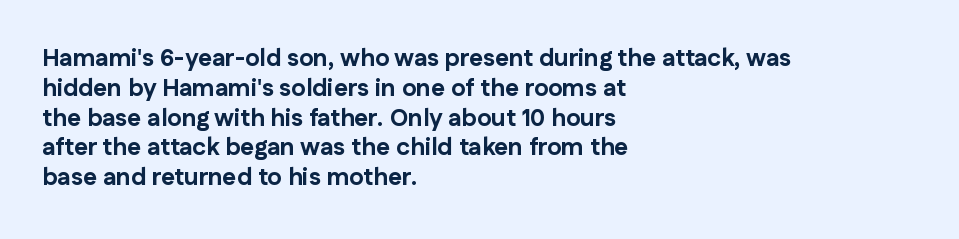
The image shows 24 px bold type, upright; set left-aligned, line spacing 1.24x, normal letter spacing, not underlined.
